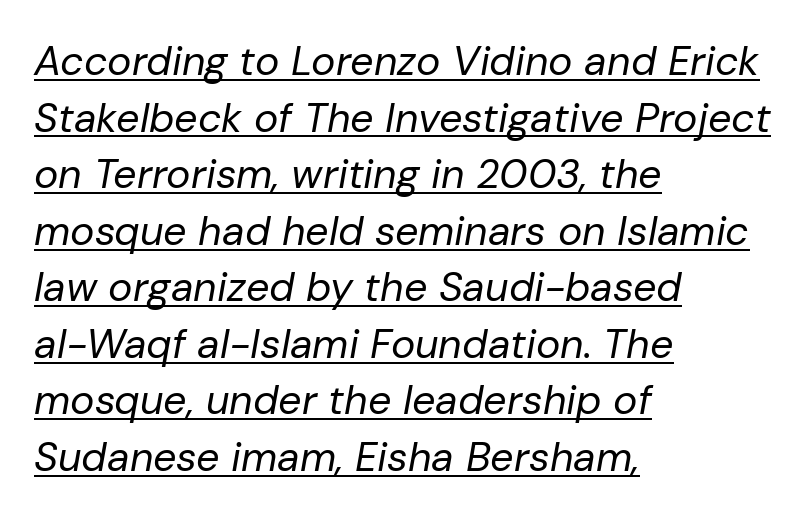
Q: Is the text bold? A: No.
Q: Is the text italic (slanted)? A: Yes, it leans right by about 10 degrees.
Q: Is the text underlined? A: Yes.
Q: How is the paragraph aligned? A: Left-aligned.
Q: Is the spacing between letters normal or unusually wide? A: Normal.
Q: Is the spacing between lines tight, normal or loose? A: Normal.
Q: Width (condensed, normal, or wide)? A: Normal.
Q: Stroke contrast? A: Low.
Q: x-height? A: Medium.
Q: Monospaced? A: No.
